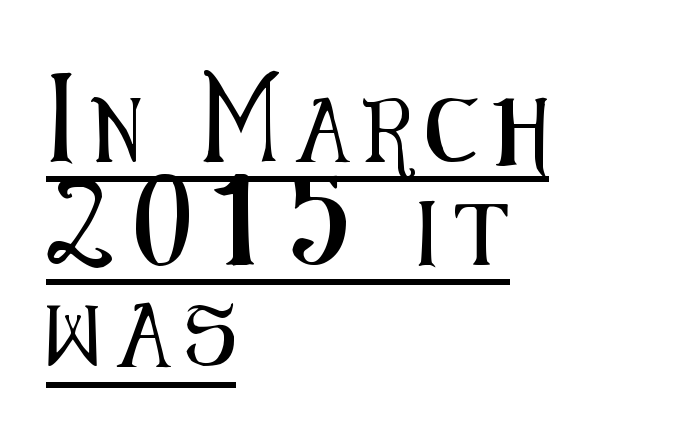
{"italic": "no", "width": "condensed", "stroke_contrast": "medium", "x_height": "medium", "monospaced": "no", "underline": "yes", "align": "left", "line_spacing": "normal", "line_spacing_ratio": 1.63, "letter_spacing": "wide", "letter_spacing_em": 0.26, "glyph_px": 63}
